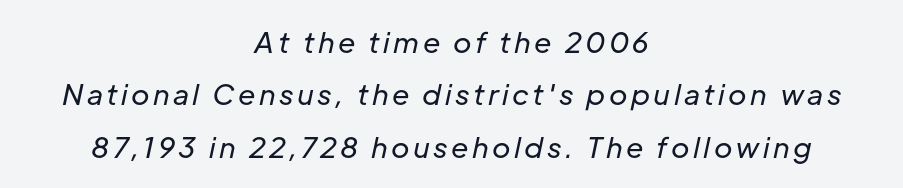
{"italic": "yes", "lean": "right", "slant_degrees": 12, "bold": "no", "weight": "regular", "width": "normal", "stroke_contrast": "low", "x_height": "medium", "monospaced": "no", "underline": "no", "align": "center", "line_spacing_ratio": 1.87, "glyph_px": 28}
